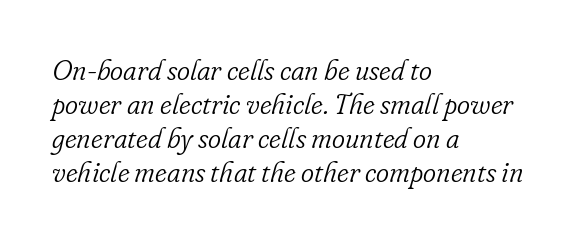
Q: Is the text bold? A: No.
Q: Is the text italic (slanted)? A: Yes, it leans right by about 16 degrees.
Q: Is the typeface a serif or a sans-serif typeface? A: Serif.
Q: Is the text underlined? A: No.
Q: How is the paragraph aligned? A: Left-aligned.
Q: Is the spacing between letters normal or unusually wide? A: Normal.
Q: Width (condensed, normal, or wide)? A: Normal.
Q: Stroke contrast? A: Low.
Q: x-height? A: Small.
Q: Monospaced? A: No.
